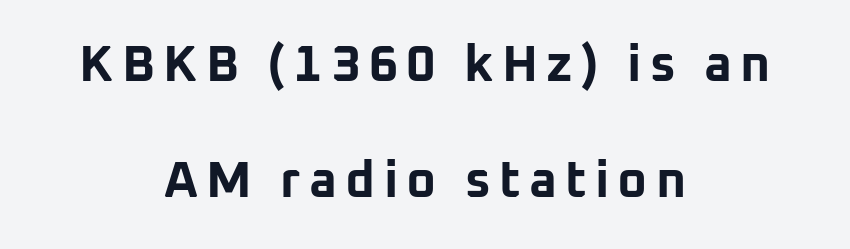
The image shows 51 px bold sans-serif type, upright; set centered, loose line spacing (2.28x), not underlined; low stroke contrast and a medium x-height.
